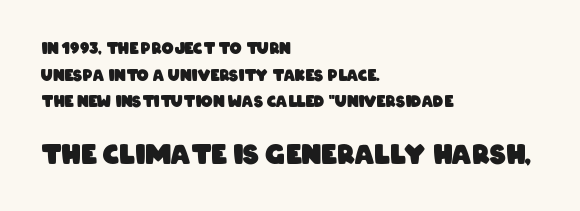
{"bold": "yes", "underline": "no", "align": "left", "line_spacing_ratio": 1.78, "letter_spacing": "normal", "letter_spacing_em": 0.0, "larger_block": "second", "size_ratio": 1.73, "glyph_px": 26}
